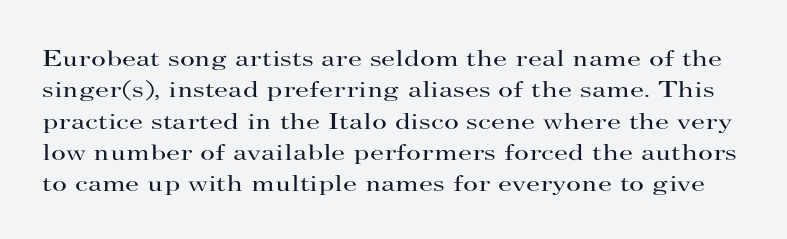
Italic? Not at all — the glyphs are vertical. Nobody touched the tracking dial on this one. Interline gaps are of average width in this sample. Counters stay open thanks to moderate or lighter strokes. The words here are not underlined.
